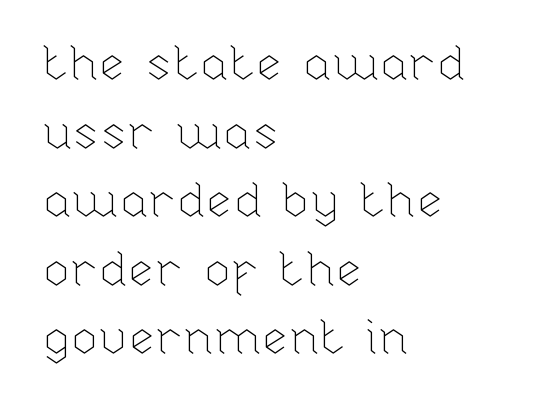
Notice how the stems are strictly vertical — no italics here. Do the characters align in a grid? No, the font is proportional. These lines sit exactly where default settings would place them. Casual observation: everything's shoved over to the left.
